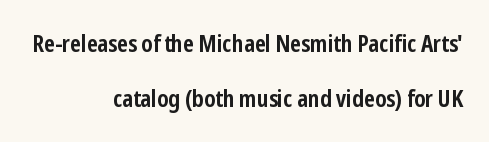
{"italic": "no", "bold": "yes", "underline": "no", "align": "right", "line_spacing": "loose", "line_spacing_ratio": 2.31, "letter_spacing": "normal", "letter_spacing_em": 0.0, "glyph_px": 24}
